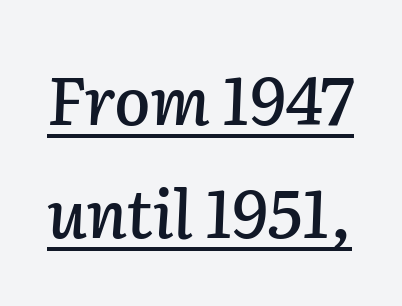
Q: Is the text italic (slanted)? A: Yes, it leans right by about 2 degrees.
Q: Is the text underlined? A: Yes.
Q: Is the spacing between letters normal or unusually wide? A: Normal.
Q: Width (condensed, normal, or wide)? A: Normal.
Q: Stroke contrast? A: Low.
Q: x-height? A: Medium.
Q: Monospaced? A: No.
